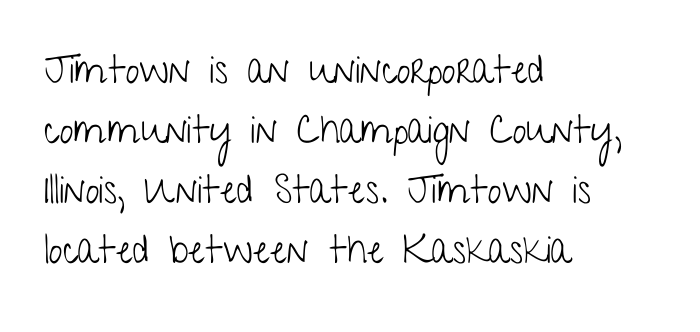
Each letter keeps its own natural width here, so spacing adapts to shape. Weight: not bold — regular or lighter. Is there much room between lines? A standard amount, neither cramped nor airy. Clear beneath every line of the passage. This sample uses plain, unmodified letter spacing. Posture: vertical.
